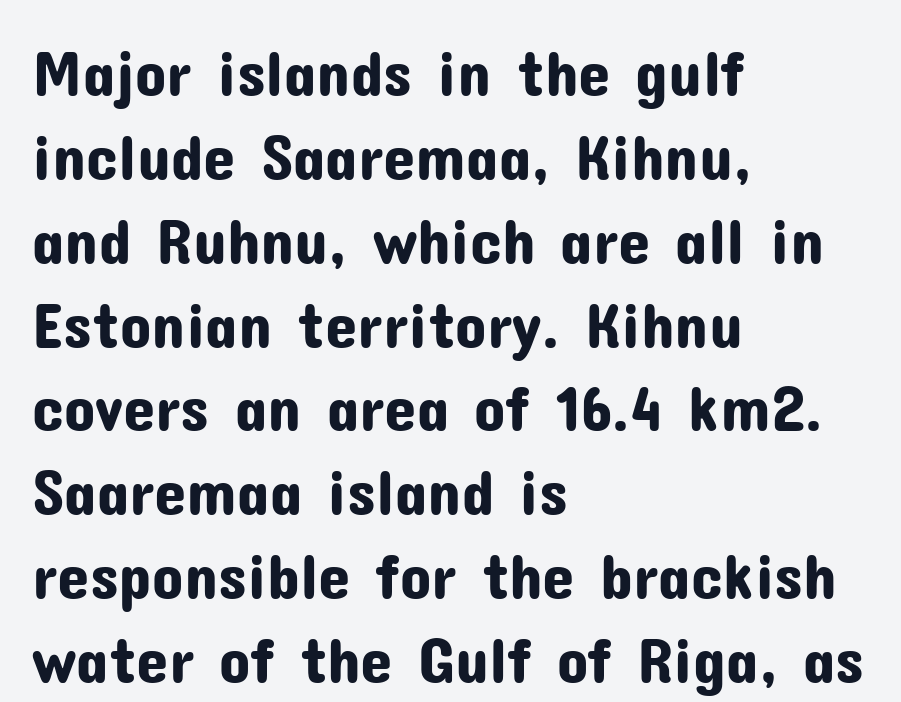
Q: Is the text italic (slanted)? A: No, it is upright.
Q: Is the typeface a serif or a sans-serif typeface? A: Sans-serif.
Q: Is the text underlined? A: No.
Q: How is the paragraph aligned? A: Left-aligned.
Q: Is the spacing between letters normal or unusually wide? A: Normal.
Q: Is the spacing between lines tight, normal or loose? A: Normal.
Q: Width (condensed, normal, or wide)? A: Normal.
Q: Stroke contrast? A: Low.
Q: x-height? A: Medium.
Q: Monospaced? A: No.
